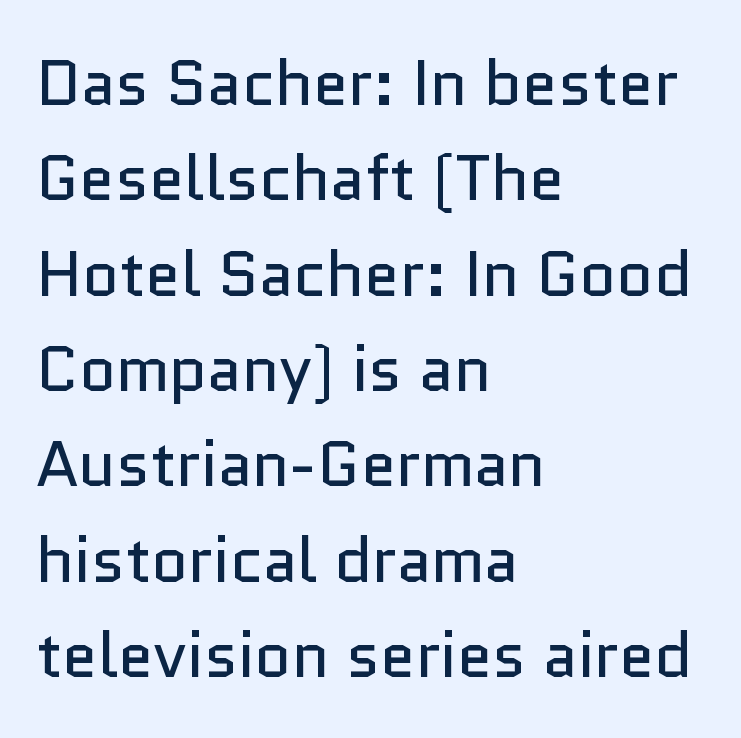
{"serif": "no", "italic": "no", "bold": "no", "weight": "regular", "width": "normal", "stroke_contrast": "low", "x_height": "medium", "monospaced": "no", "underline": "no", "align": "left", "line_spacing": "normal", "line_spacing_ratio": 1.49, "letter_spacing": "normal", "letter_spacing_em": 0.0, "glyph_px": 64}
